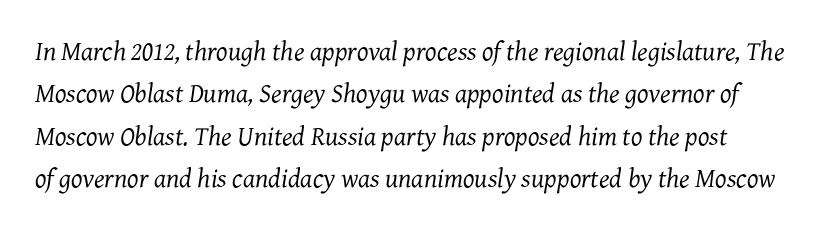
Q: Is the text bold? A: No.
Q: Is the text italic (slanted)? A: Yes, it leans right by about 7 degrees.
Q: Is the text underlined? A: No.
Q: Is the spacing between letters normal or unusually wide? A: Normal.
Q: Is the spacing between lines tight, normal or loose? A: Normal.
